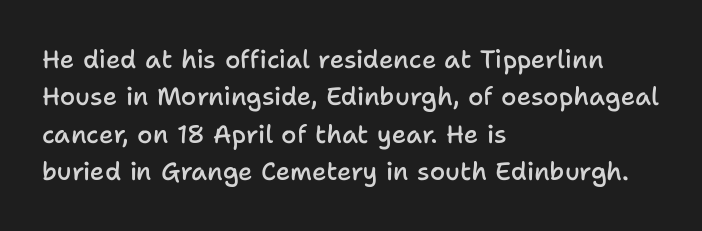
Q: Is the text bold? A: Semi-bold.
Q: Is the text italic (slanted)? A: No, it is upright.
Q: Is the text underlined? A: No.
Q: How is the paragraph aligned? A: Left-aligned.
Q: Is the spacing between letters normal or unusually wide? A: Normal.
Q: Is the spacing between lines tight, normal or loose? A: Normal.
